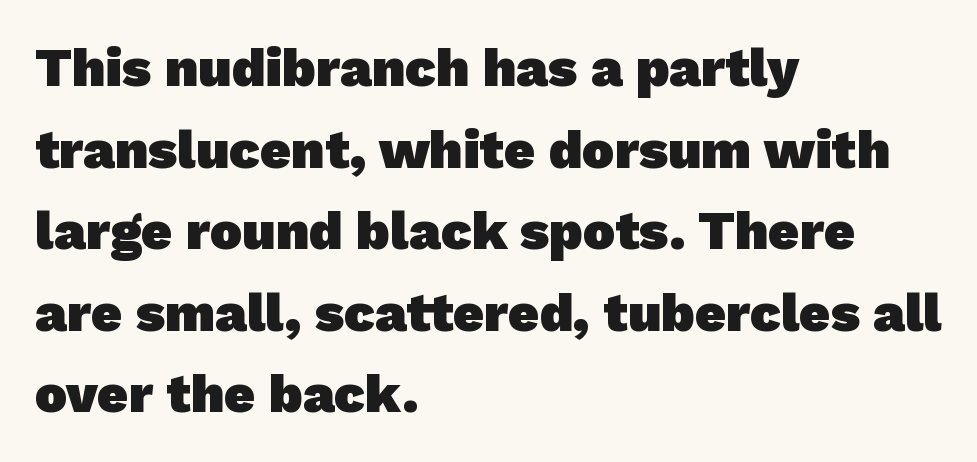
The image shows 54 px heavy sans-serif type; set left-aligned, normal line spacing (1.51x), normal letter spacing, not underlined; low stroke contrast and a medium x-height.
